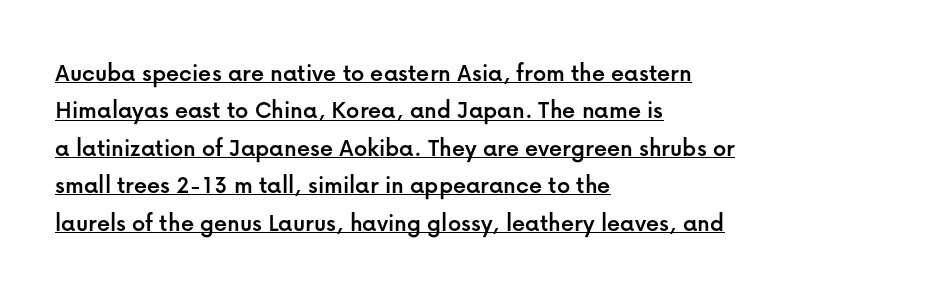
A roman cut, with each character standing at attention. The rag falls on the right side of this text block. Inter-character spacing is left at the font's built-in metrics. This is underlined copy, the kind a proofreader might mark for attention. The block of text has a typical density, with ordinary space between rows.
